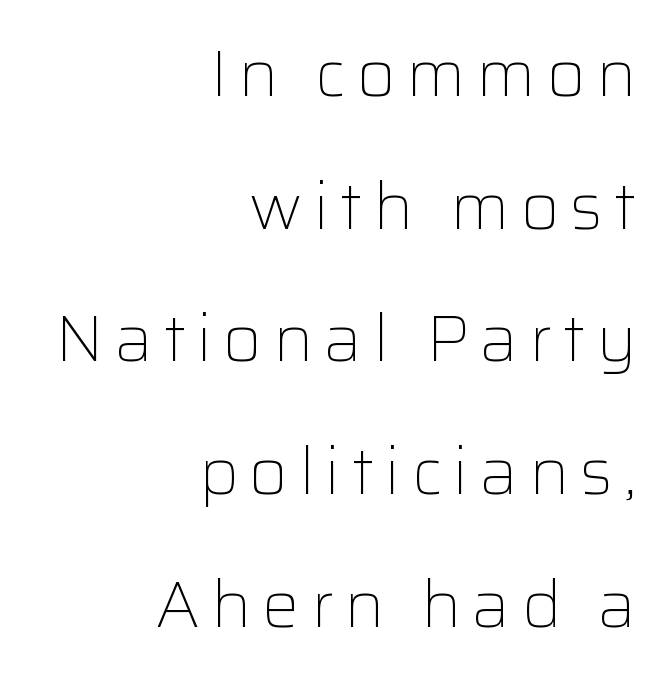
Q: Is the text bold? A: No.
Q: Is the text italic (slanted)? A: No, it is upright.
Q: Is the typeface a serif or a sans-serif typeface? A: Sans-serif.
Q: Is the text underlined? A: No.
Q: How is the paragraph aligned? A: Right-aligned.
Q: Is the spacing between lines tight, normal or loose? A: Loose.
Q: Width (condensed, normal, or wide)? A: Normal.
Q: Stroke contrast? A: Low.
Q: x-height? A: Medium.
Q: Monospaced? A: No.
